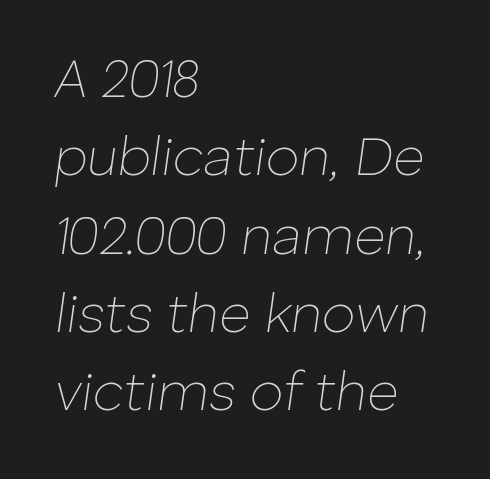
These lines are rendered in a variable-pitch font. Letter spacing: default. Vertical stems look standard width or narrower in stroke. Compared with ordinary roman type, these characters are visibly tilted.
